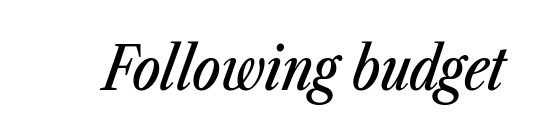
{"italic": "yes", "lean": "right", "slant_degrees": 23, "width": "condensed", "stroke_contrast": "low", "x_height": "medium", "monospaced": "no", "underline": "no", "letter_spacing": "normal", "letter_spacing_em": 0.0, "glyph_px": 60}
